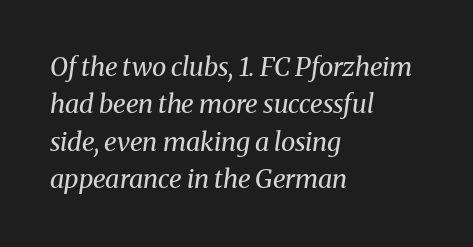
{"italic": "yes", "lean": "right", "slant_degrees": 8, "bold": "no", "underline": "no", "align": "left", "line_spacing": "normal", "line_spacing_ratio": 1.44, "letter_spacing": "normal", "letter_spacing_em": 0.0, "glyph_px": 26}
